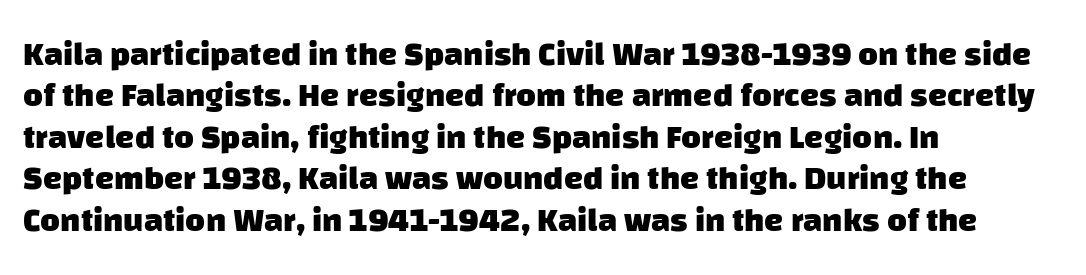
Q: Is the text bold? A: Yes.
Q: Is the typeface a serif or a sans-serif typeface? A: Sans-serif.
Q: Is the text underlined? A: No.
Q: How is the paragraph aligned? A: Left-aligned.
Q: Is the spacing between letters normal or unusually wide? A: Normal.
Q: Width (condensed, normal, or wide)? A: Normal.
Q: Stroke contrast? A: Low.
Q: x-height? A: Large.
Q: Monospaced? A: No.
